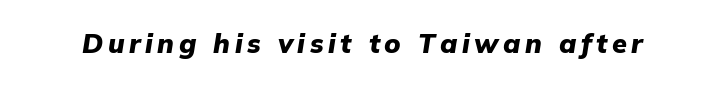
{"italic": "yes", "lean": "right", "slant_degrees": 9, "bold": "yes", "underline": "no", "glyph_px": 27}
